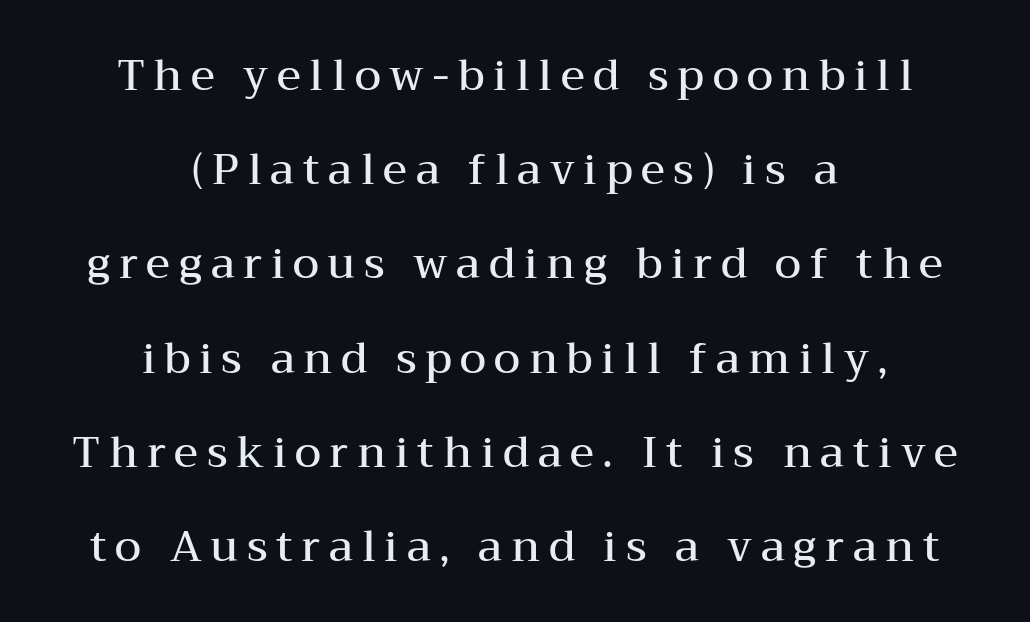
The image shows 43 px semibold, wide serif type, upright; set centered, loose line spacing (2.19x), unusually wide letter spacing (+0.2 em), not underlined; medium stroke contrast and a medium x-height.
